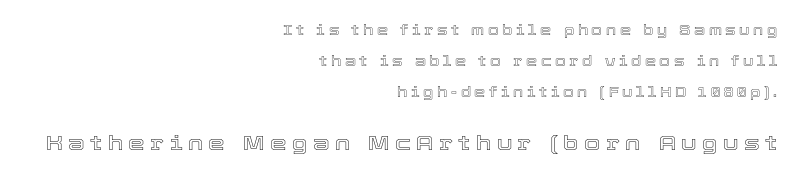
Ordinary non-slanted type is in use. The space between consecutive lines is lavish. All the whitespace from short lines collects on the left. Just letters on the line, the space beneath them empty. Display-style spreading of the glyphs; the letterfit is very open.
